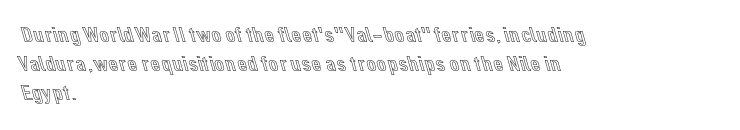
The horizontal fit of the characters is conventional and even. These lines are set flush left with a ragged right edge. Glance below the letters and you will spot only blank space.
